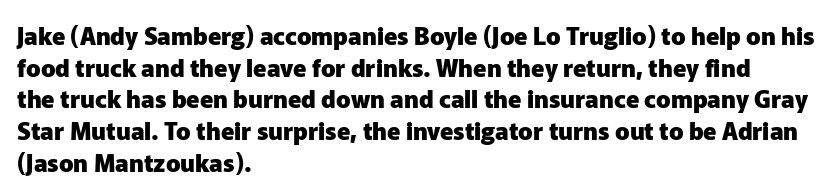
Honestly, the letter spacing is just normal — you wouldn't notice it. One glance says typical: line gaps are just what's usual. These lines stack with their left ends in a neat column. The type sits square on the baseline with zero lean. Descender tails drop into unmarked territory. How heavy is the stroke? Heavy — this is a bold.
